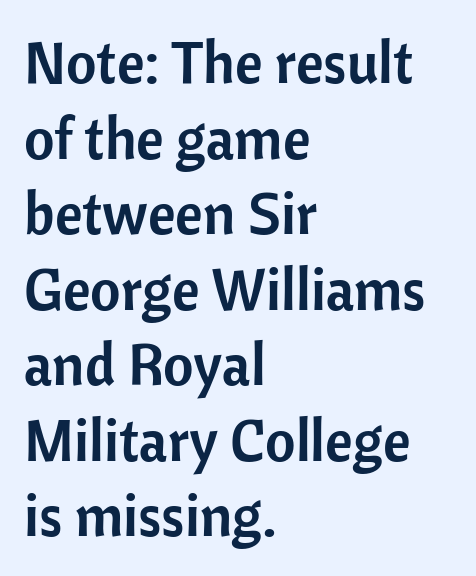
{"serif": "no", "italic": "no", "width": "normal", "stroke_contrast": "low", "x_height": "medium", "monospaced": "no", "underline": "no", "align": "left", "line_spacing": "normal", "line_spacing_ratio": 1.28, "letter_spacing": "normal", "letter_spacing_em": 0.0, "glyph_px": 59}
